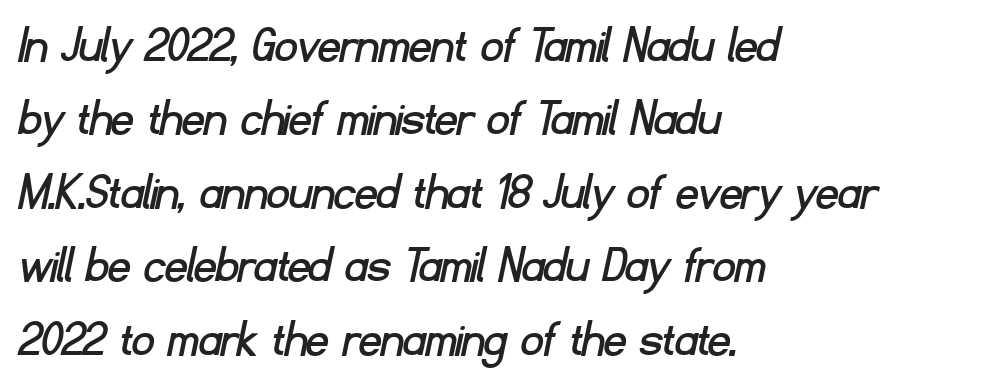
The image shows 54 px sans-serif type; set left-aligned, normal line spacing (1.36x), normal letter spacing, not underlined; low stroke contrast and a small x-height.
